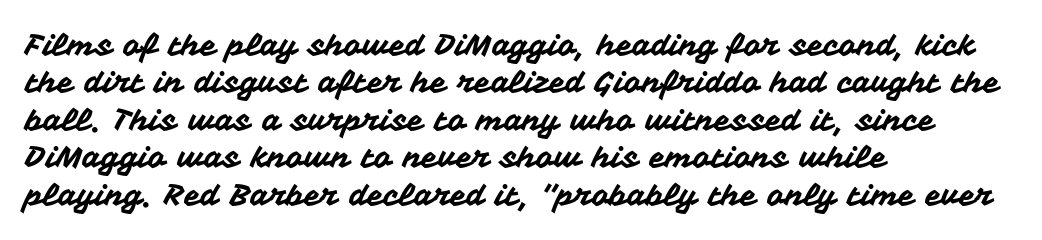
The image shows 30 px sans-serif type; set left-aligned, normal line spacing (1.25x), normal letter spacing, not underlined; medium stroke contrast and a medium x-height.
